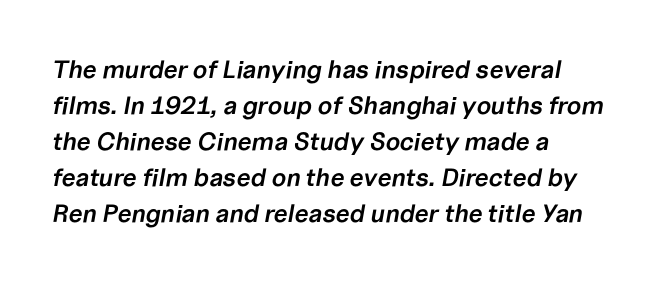
{"italic": "yes", "lean": "right", "slant_degrees": 10, "bold": "semi", "underline": "no", "align": "left", "line_spacing": "normal", "line_spacing_ratio": 1.44, "letter_spacing": "normal", "letter_spacing_em": 0.0, "glyph_px": 25}
